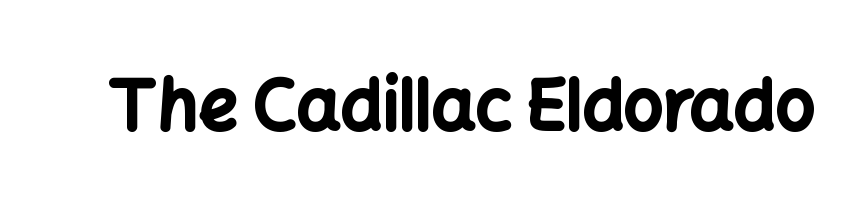
The image shows 69 px bold sans-serif type, upright; set normal letter spacing, not underlined; low stroke contrast and a medium x-height.
